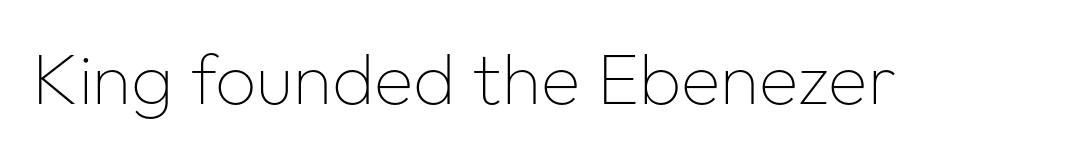
The image shows 72 px thin sans-serif type, upright; set normal letter spacing, not underlined; low stroke contrast and a medium x-height.
